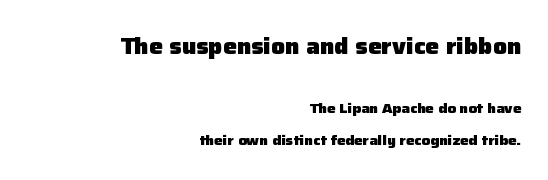
Bare-footed words on every line. Size contrast runs from large at the top to small at the bottom. This is the regular roman posture of the typeface. Plenty of ink on the page — the face is bold. The text block is weighted toward the right margin, trailing off unevenly leftward. In terms of leading, this rendering errs on the spacious side.
